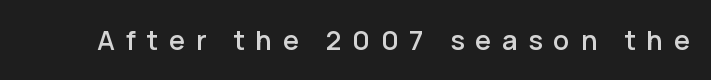
Q: Is the text italic (slanted)? A: No, it is upright.
Q: Is the text underlined? A: No.
Q: Is the spacing between letters normal or unusually wide? A: Unusually wide.
